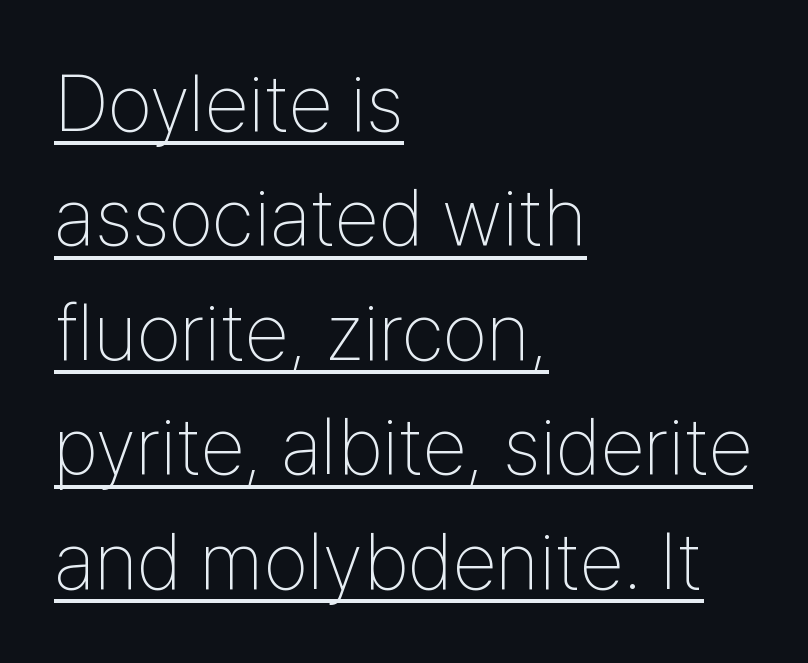
{"serif": "no", "italic": "no", "bold": "no", "weight": "thin", "width": "condensed", "stroke_contrast": "low", "x_height": "medium", "monospaced": "no", "underline": "yes", "align": "left", "line_spacing": "normal", "line_spacing_ratio": 1.43, "letter_spacing": "normal", "letter_spacing_em": 0.0, "glyph_px": 80}
